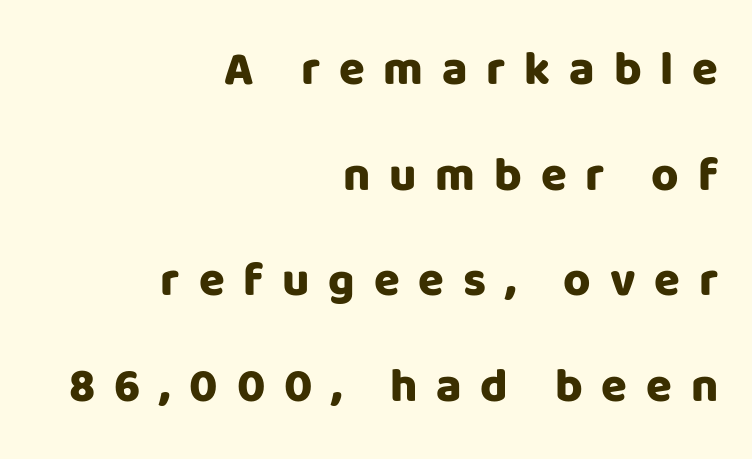
Italic? Not at all — the glyphs are vertical. You can tell from the bare stems that sans-serif type was used. A typesetter would call this leading open, well beyond the default. Bare-footed words on every line. Looks like regular typesetting: each glyph gets only the width it needs.
